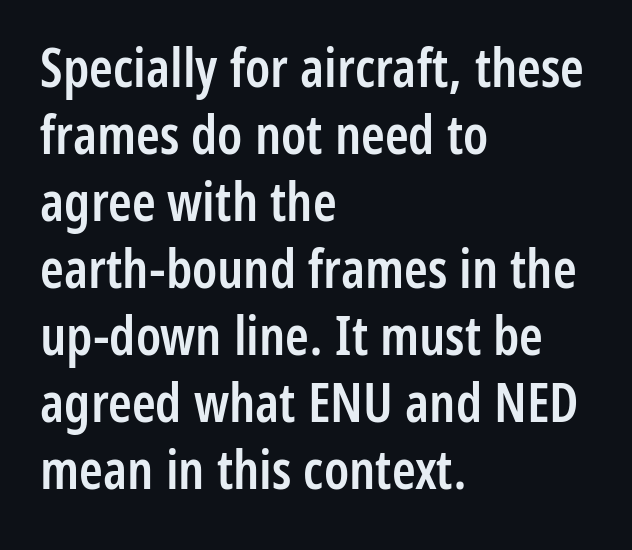
Q: Is the text bold? A: Semi-bold.
Q: Is the text italic (slanted)? A: No, it is upright.
Q: Is the typeface a serif or a sans-serif typeface? A: Sans-serif.
Q: Is the text underlined? A: No.
Q: How is the paragraph aligned? A: Left-aligned.
Q: Is the spacing between letters normal or unusually wide? A: Normal.
Q: Width (condensed, normal, or wide)? A: Condensed.
Q: Stroke contrast? A: Low.
Q: x-height? A: Medium.
Q: Monospaced? A: No.
